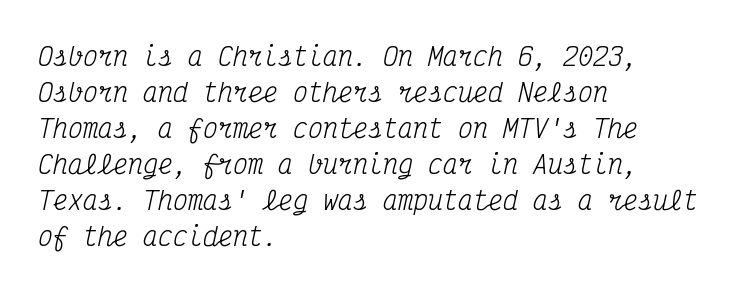
The image shows 25 px text type, italic (leaning right); set left-aligned, normal line spacing (1.44x), normal letter spacing, not underlined.
